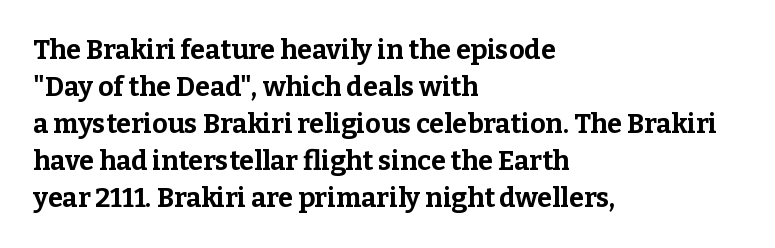
Q: Is the text bold? A: Yes.
Q: Is the text italic (slanted)? A: No, it is upright.
Q: Is the text underlined? A: No.
Q: How is the paragraph aligned? A: Left-aligned.
Q: Is the spacing between letters normal or unusually wide? A: Normal.
Q: Is the spacing between lines tight, normal or loose? A: Normal.
